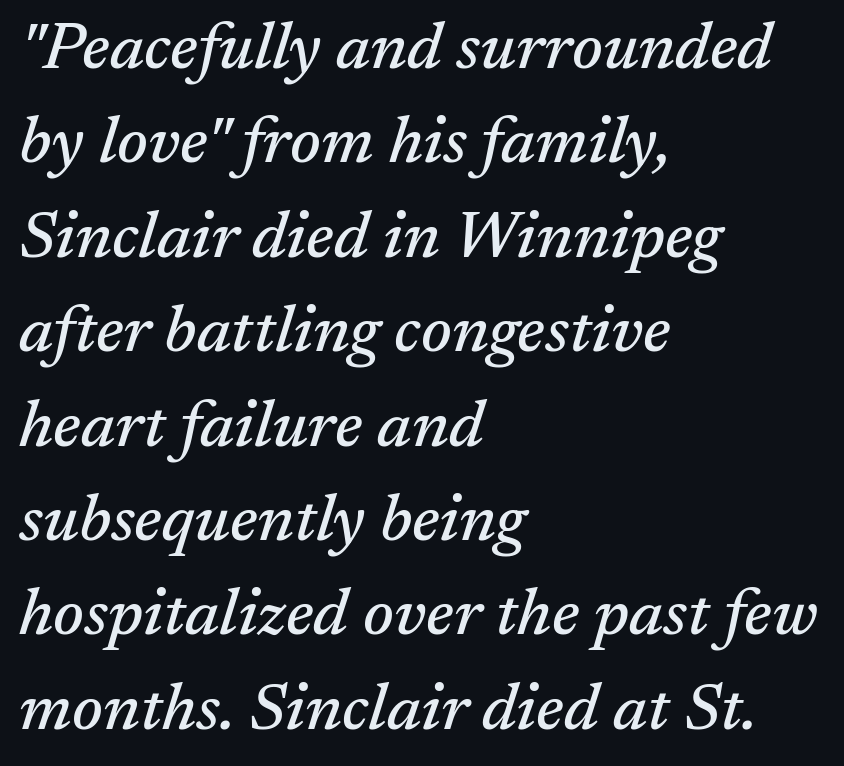
The image shows 66 px serif type, italic (leaning right); set left-aligned, normal line spacing (1.43x), normal letter spacing, not underlined; medium stroke contrast and a medium x-height.
